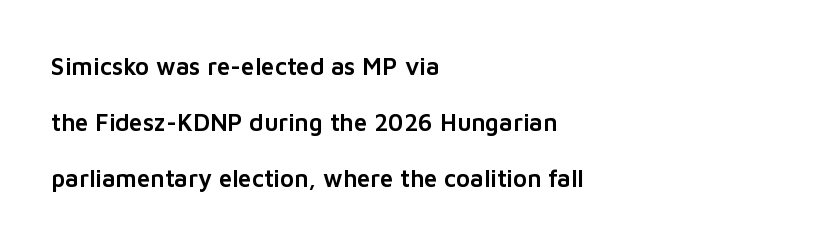
Q: Is the text italic (slanted)? A: No, it is upright.
Q: Is the text underlined? A: No.
Q: How is the paragraph aligned? A: Left-aligned.
Q: Is the spacing between letters normal or unusually wide? A: Normal.
Q: Is the spacing between lines tight, normal or loose? A: Loose.
